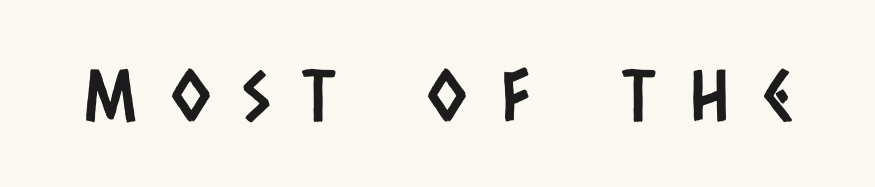
Q: Is the typeface a serif or a sans-serif typeface? A: Sans-serif.
Q: Is the text underlined? A: No.
Q: Is the spacing between letters normal or unusually wide? A: Unusually wide.
Q: Width (condensed, normal, or wide)? A: Condensed.
Q: Stroke contrast? A: Low.
Q: x-height? A: Large.
Q: Monospaced? A: No.
